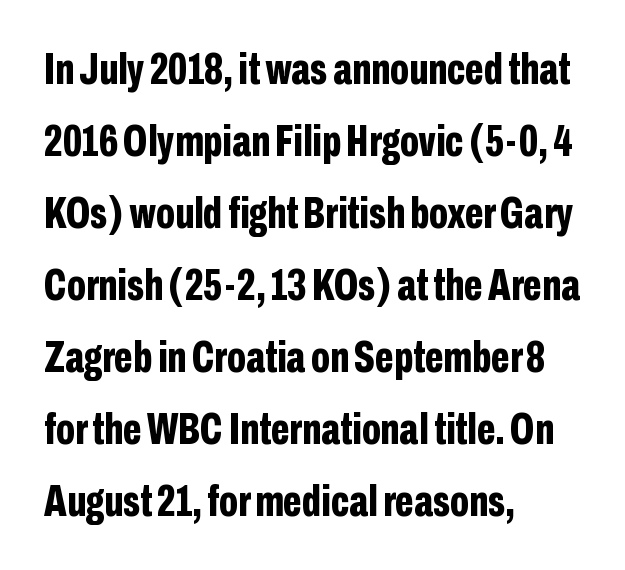
Q: Is the text bold? A: Yes.
Q: Is the text italic (slanted)? A: No, it is upright.
Q: Is the typeface a serif or a sans-serif typeface? A: Sans-serif.
Q: Is the text underlined? A: No.
Q: How is the paragraph aligned? A: Left-aligned.
Q: Is the spacing between letters normal or unusually wide? A: Normal.
Q: Is the spacing between lines tight, normal or loose? A: Normal.
Q: Width (condensed, normal, or wide)? A: Condensed.
Q: Stroke contrast? A: Low.
Q: x-height? A: Medium.
Q: Monospaced? A: No.
